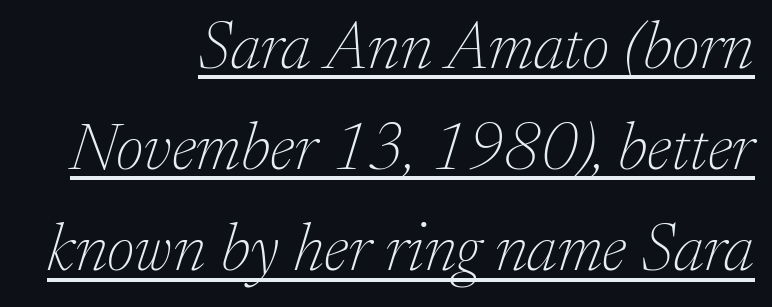
The image shows 67 px thin serif type, italic (leaning right); set right-aligned, normal line spacing (1.51x), normal letter spacing, underlined; low stroke contrast and a medium x-height.
